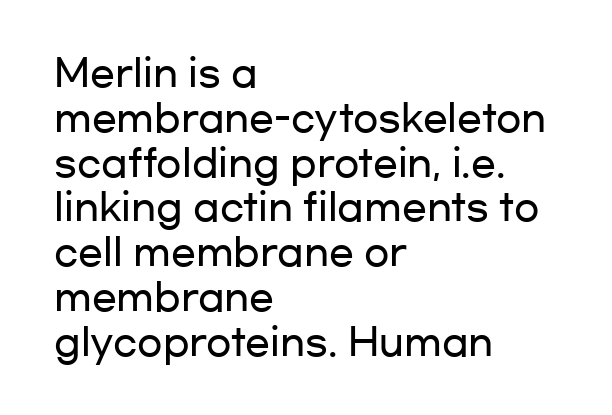
The image shows 37 px wide sans-serif type, upright; set left-aligned, line spacing 1.21x, normal letter spacing, not underlined; low stroke contrast and a medium x-height.
